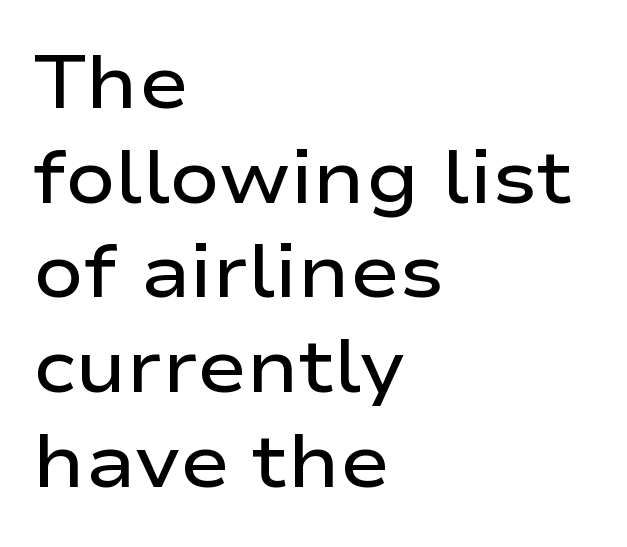
Q: Is the text bold? A: Semi-bold.
Q: Is the text italic (slanted)? A: No, it is upright.
Q: Is the typeface a serif or a sans-serif typeface? A: Sans-serif.
Q: Is the text underlined? A: No.
Q: How is the paragraph aligned? A: Left-aligned.
Q: Is the spacing between letters normal or unusually wide? A: Normal.
Q: Is the spacing between lines tight, normal or loose? A: Normal.
Q: Width (condensed, normal, or wide)? A: Wide.
Q: Stroke contrast? A: Low.
Q: x-height? A: Medium.
Q: Monospaced? A: No.
